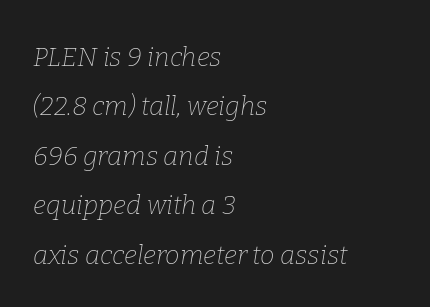
Descenders are the only things crossing below the line. A great deal of white space separates one row of letters from the next. The glyphs look as if they've been sheared to an angle. Tracking here is standard; glyphs follow each other at the usual distance. The compositor pushed each line to the left boundary.
